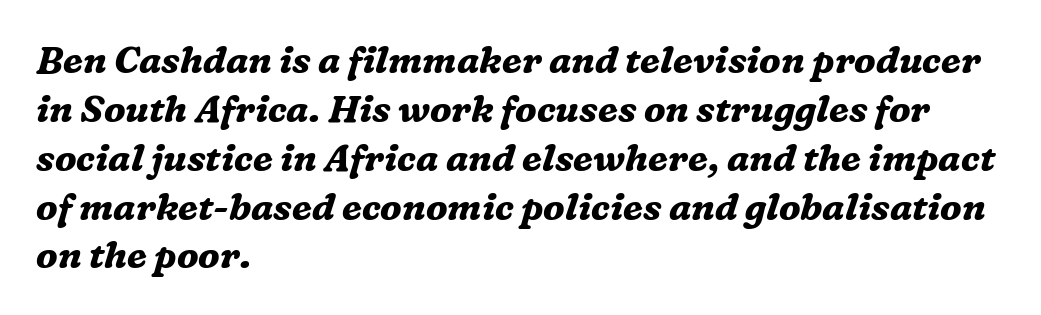
The image shows 37 px bold serif type, italic (leaning right); set left-aligned, normal line spacing (1.32x), normal letter spacing, not underlined; medium stroke contrast and a medium x-height.
